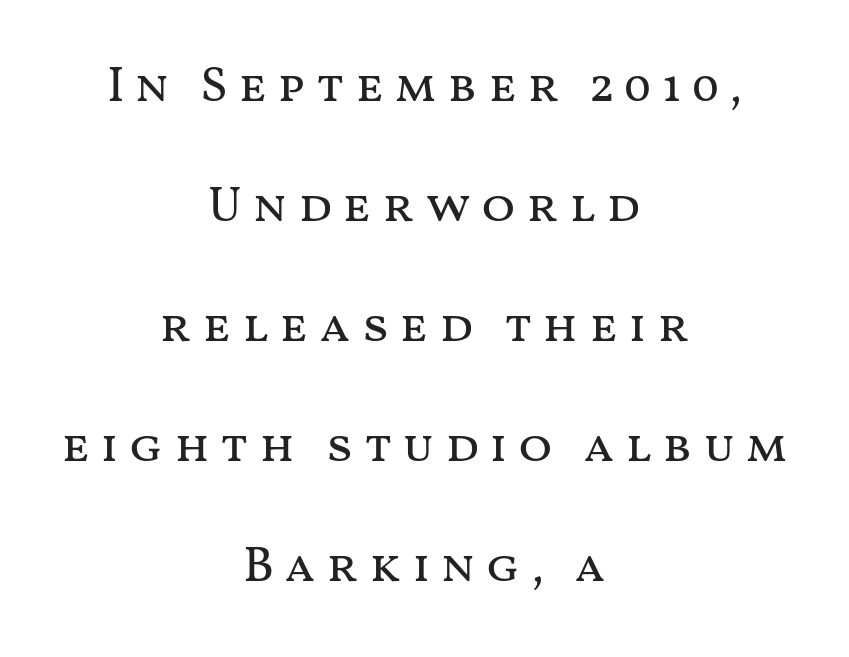
The image shows 50 px regular-weight, wide type, upright; set centered, loose line spacing (2.4x), unusually wide letter spacing (+0.2 em), not underlined; medium stroke contrast and a medium x-height.
